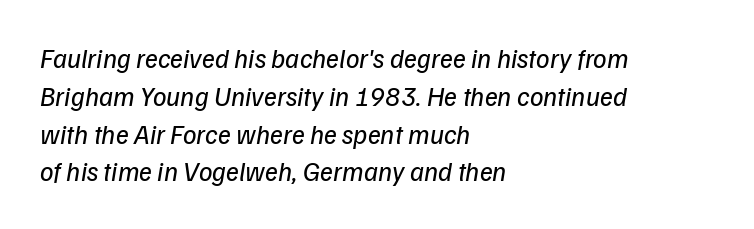
Q: Is the text bold? A: No.
Q: Is the text italic (slanted)? A: Yes, it leans right by about 9 degrees.
Q: Is the text underlined? A: No.
Q: How is the paragraph aligned? A: Left-aligned.
Q: Is the spacing between letters normal or unusually wide? A: Normal.
Q: Is the spacing between lines tight, normal or loose? A: Normal.
